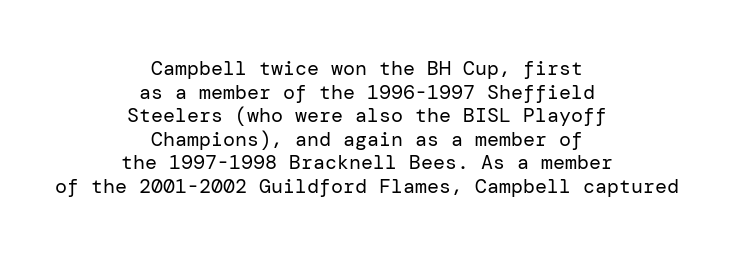
The image shows 20 px text type, upright; set centered, line spacing 1.18x, normal letter spacing, not underlined.
